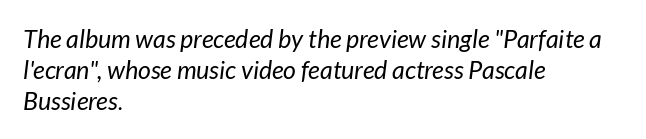
This rendering leaves character spacing at its baseline value. Alignment: flush left. Letters have the restrained weight of plain body copy at most. A bare baseline throughout the passage.
